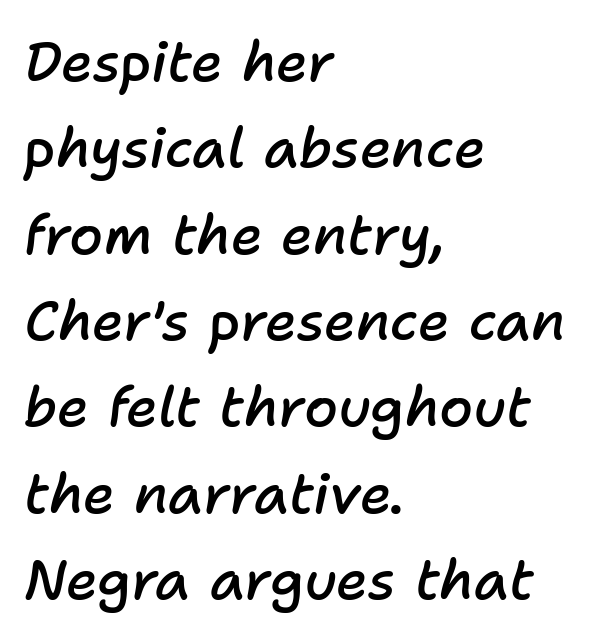
Q: Is the text bold? A: Semi-bold.
Q: Is the text italic (slanted)? A: Yes, it leans right by about 11 degrees.
Q: Is the text underlined? A: No.
Q: How is the paragraph aligned? A: Left-aligned.
Q: Is the spacing between letters normal or unusually wide? A: Normal.
Q: Is the spacing between lines tight, normal or loose? A: Normal.
Q: Width (condensed, normal, or wide)? A: Normal.
Q: Stroke contrast? A: Low.
Q: x-height? A: Medium.
Q: Monospaced? A: No.
